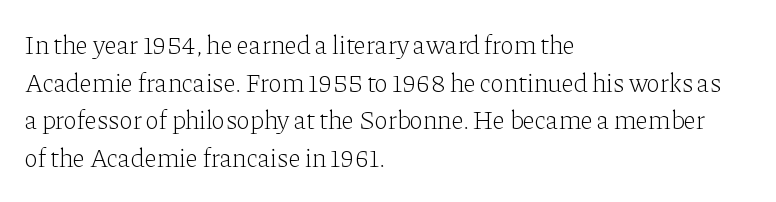
The image shows 26 px text type, upright; set left-aligned, normal line spacing (1.45x), normal letter spacing, not underlined.
